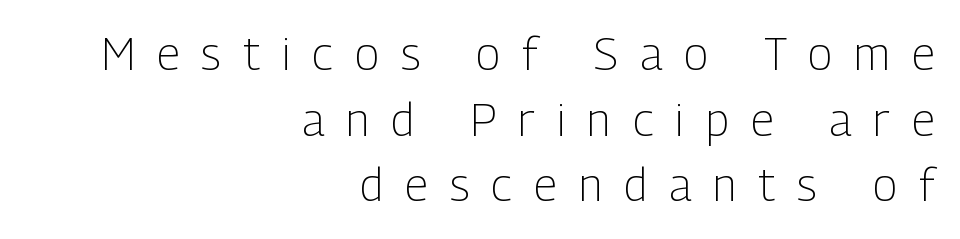
{"serif": "no", "italic": "no", "bold": "no", "weight": "light", "width": "condensed", "stroke_contrast": "low", "x_height": "medium", "monospaced": "no", "underline": "no", "align": "right", "line_spacing": "normal", "line_spacing_ratio": 1.46, "letter_spacing": "wide", "letter_spacing_em": 0.49, "glyph_px": 45}
